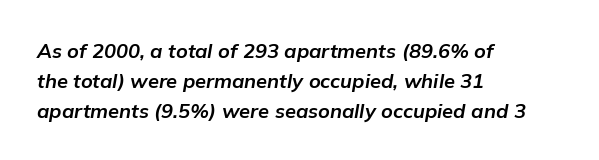
The image shows 20 px bold type, italic (leaning right); set left-aligned, normal line spacing (1.49x), normal letter spacing, not underlined.
